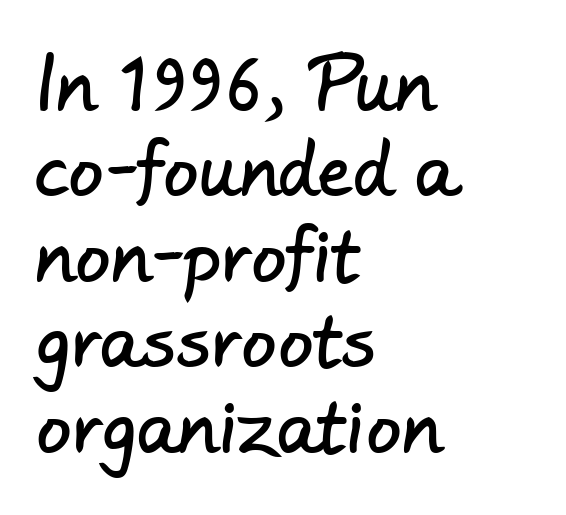
The image shows 70 px sans-serif type; set left-aligned, line spacing 1.22x, normal letter spacing, not underlined; low stroke contrast and a small x-height.
